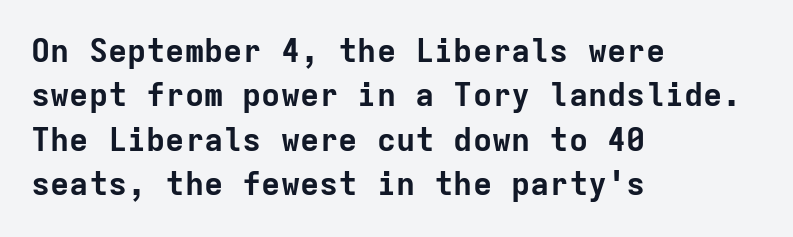
Does the type have serifs? No, each stem ends abruptly. The zone under the glyphs is completely vacant. The ragged edge is on the right, which tells us the setting is flush left. This block has exactly the height ordinary leading produces. Characters follow at the spacing the type designer built in. Notice how thick the strokes are: this is what a full bold looks like.
